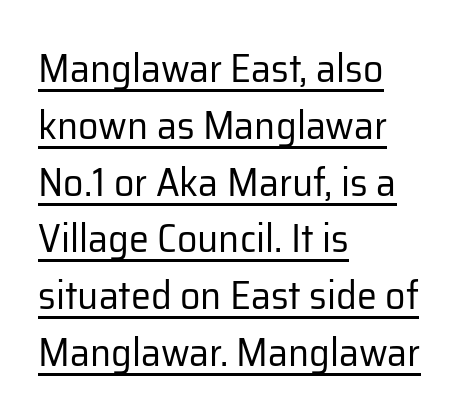
The image shows 40 px regular-weight sans-serif type, upright; set left-aligned, normal line spacing (1.42x), normal letter spacing, underlined; low stroke contrast and a medium x-height.
